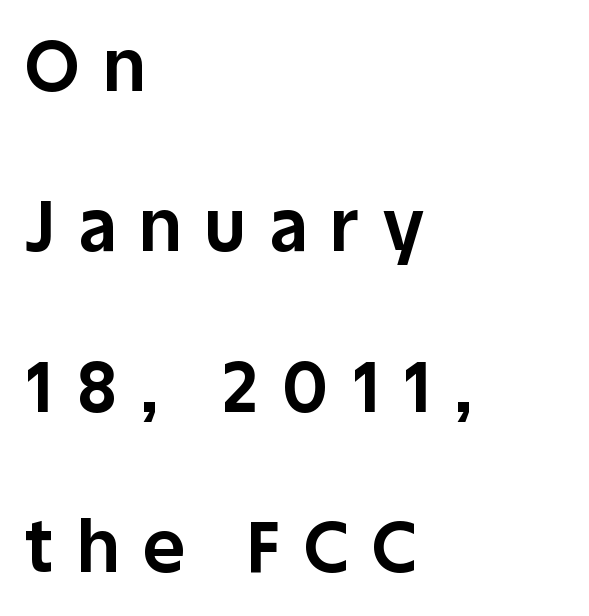
Q: Is the text bold? A: Yes.
Q: Is the text italic (slanted)? A: No, it is upright.
Q: Is the typeface a serif or a sans-serif typeface? A: Sans-serif.
Q: Is the text underlined? A: No.
Q: How is the paragraph aligned? A: Left-aligned.
Q: Is the spacing between letters normal or unusually wide? A: Unusually wide.
Q: Is the spacing between lines tight, normal or loose? A: Loose.
Q: Width (condensed, normal, or wide)? A: Normal.
Q: Stroke contrast? A: Low.
Q: x-height? A: Large.
Q: Monospaced? A: No.
